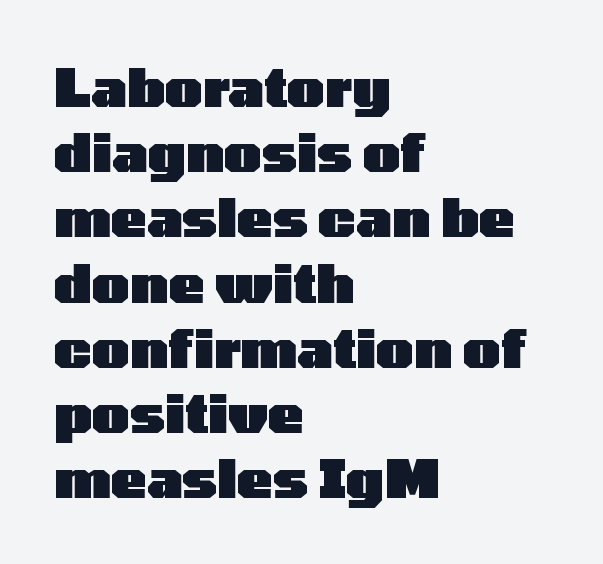
Alignment: flush left. No feet cap the strokes, marking this as sans-serif type. This is roman type, the default non-slanted kind. Letters rest on an invisible, unmarked baseline.
